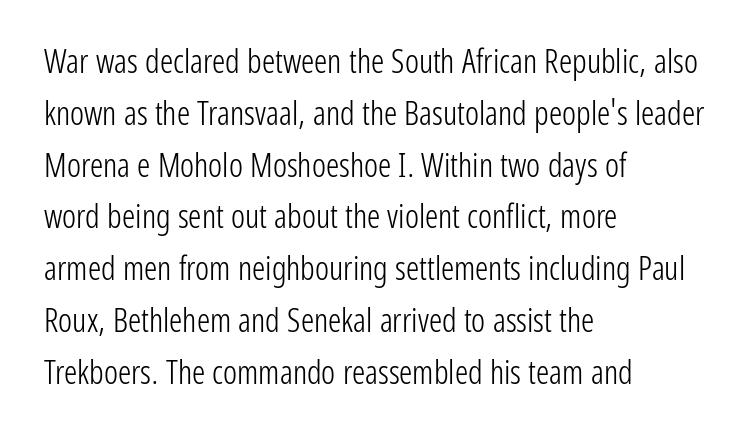
Q: Is the text bold? A: No.
Q: Is the text italic (slanted)? A: No, it is upright.
Q: Is the typeface a serif or a sans-serif typeface? A: Sans-serif.
Q: Is the text underlined? A: No.
Q: How is the paragraph aligned? A: Left-aligned.
Q: Is the spacing between letters normal or unusually wide? A: Normal.
Q: Is the spacing between lines tight, normal or loose? A: Normal.
Q: Width (condensed, normal, or wide)? A: Condensed.
Q: Stroke contrast? A: Low.
Q: x-height? A: Medium.
Q: Monospaced? A: No.
